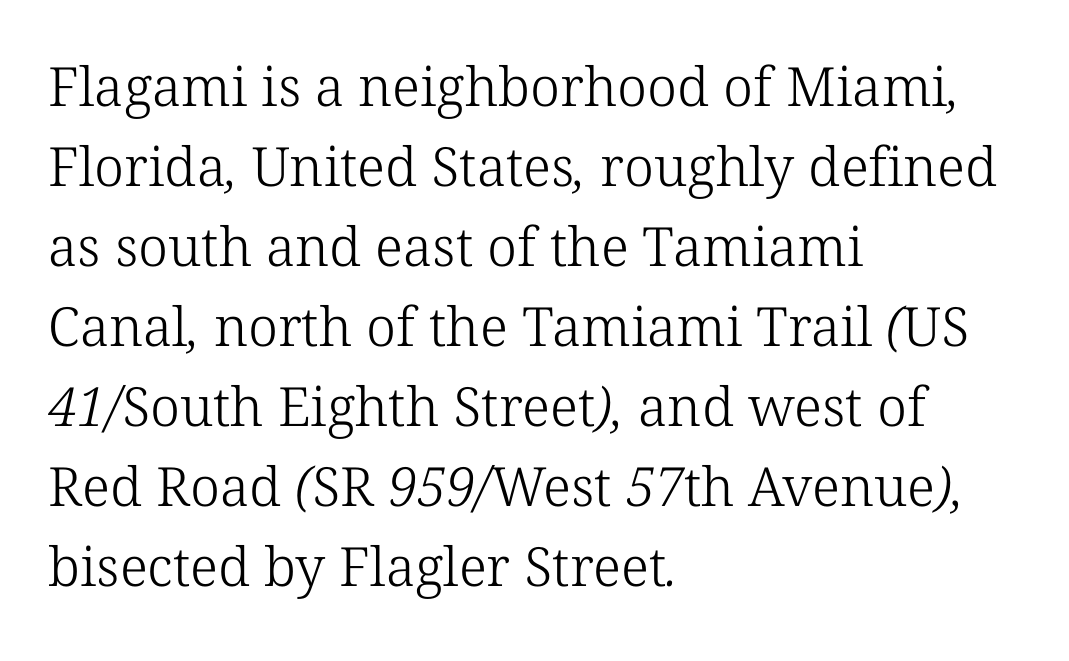
The image shows 54 px light serif type; set left-aligned, normal line spacing (1.48x), normal letter spacing, not underlined; low stroke contrast and a medium x-height.
